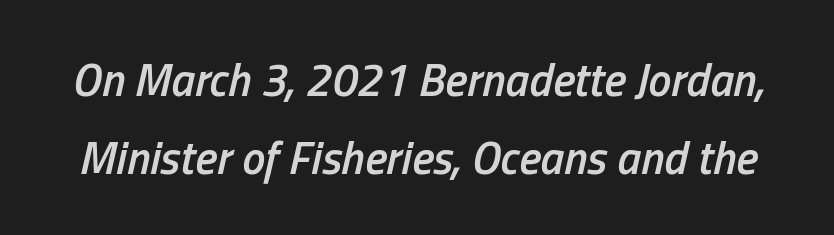
Only glyphs here, with clear space below each row. The vertical gap from one line to the next is medium. Is the type slanted? Yes — the strokes lean at a clear angle. Bold? Not quite — semibold, heavier than regular but stopping short. How are the letters spaced? Ordinarily, with no added tracking. The rendering uses natural spacing where letterforms have individual widths.
